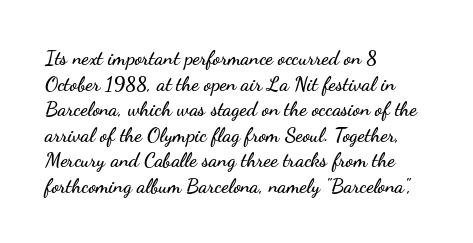
Nobody drew a line under any word here. The rendering uses a moderate line-height, typical for paragraphs. You could call the tracking neutral — neither tight nor loose. This sample is left-justified, so line endings fall wherever the words run out.
